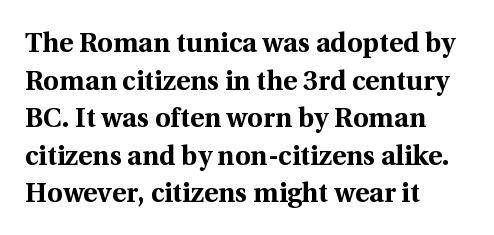
{"italic": "no", "bold": "yes", "underline": "no", "align": "left", "line_spacing": "normal", "line_spacing_ratio": 1.39, "letter_spacing": "normal", "letter_spacing_em": 0.0, "glyph_px": 27}
